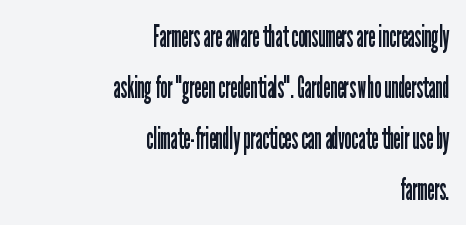
{"serif": "no", "italic": "no", "bold": "no", "weight": "regular", "width": "condensed", "stroke_contrast": "low", "x_height": "medium", "monospaced": "no", "underline": "no", "align": "right", "line_spacing": "normal", "line_spacing_ratio": 1.64, "letter_spacing": "normal", "letter_spacing_em": 0.0, "glyph_px": 31}
